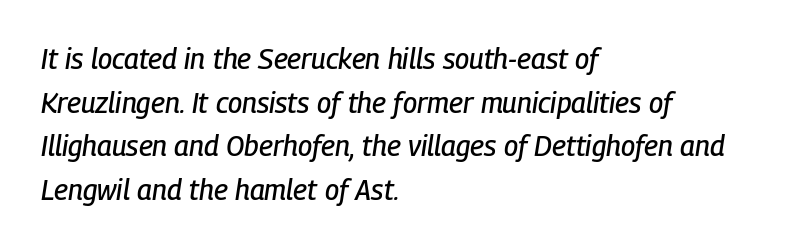
The image shows 28 px condensed type, italic (leaning right); set left-aligned, normal line spacing (1.56x), normal letter spacing, not underlined; low stroke contrast and a medium x-height.
